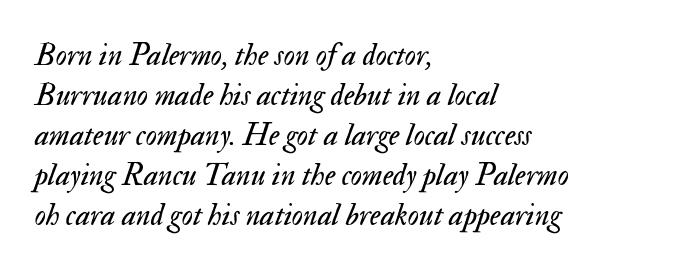
{"italic": "yes", "lean": "right", "slant_degrees": 17, "bold": "no", "weight": "regular", "width": "normal", "stroke_contrast": "medium", "x_height": "small", "monospaced": "no", "underline": "no", "align": "left", "line_spacing": "normal", "line_spacing_ratio": 1.29, "letter_spacing": "normal", "letter_spacing_em": 0.0, "glyph_px": 31}
